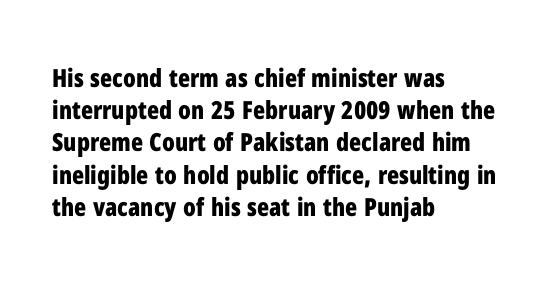
Q: Is the text bold? A: Yes.
Q: Is the text italic (slanted)? A: No, it is upright.
Q: Is the text underlined? A: No.
Q: How is the paragraph aligned? A: Left-aligned.
Q: Is the spacing between letters normal or unusually wide? A: Normal.
Q: Is the spacing between lines tight, normal or loose? A: Normal.
